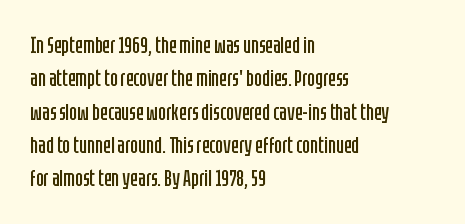
Q: Is the text bold? A: No.
Q: Is the text italic (slanted)? A: No, it is upright.
Q: Is the text underlined? A: No.
Q: How is the paragraph aligned? A: Left-aligned.
Q: Is the spacing between letters normal or unusually wide? A: Normal.
Q: Is the spacing between lines tight, normal or loose? A: Normal.
